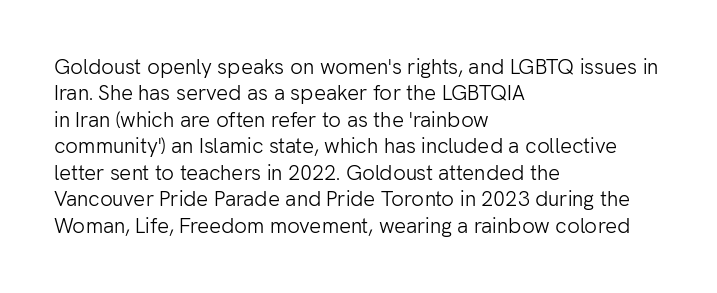
{"italic": "no", "bold": "no", "underline": "no", "align": "left", "line_spacing": "normal", "line_spacing_ratio": 1.26, "letter_spacing": "normal", "letter_spacing_em": 0.0, "glyph_px": 21}
